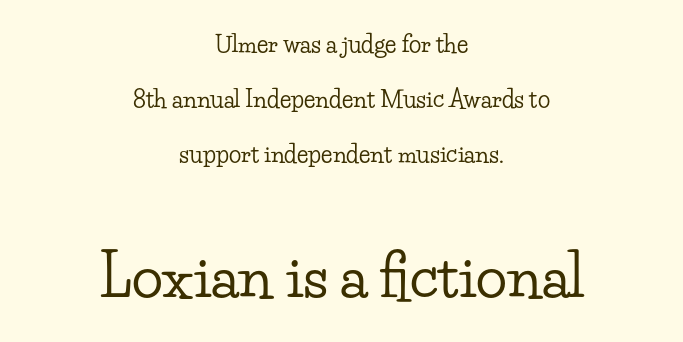
The image shows 58 px wide serif type, upright; set centered, loose line spacing (2.39x), normal letter spacing, not underlined; the second (bottom) block is 2.52x larger; low stroke contrast and a small x-height.
